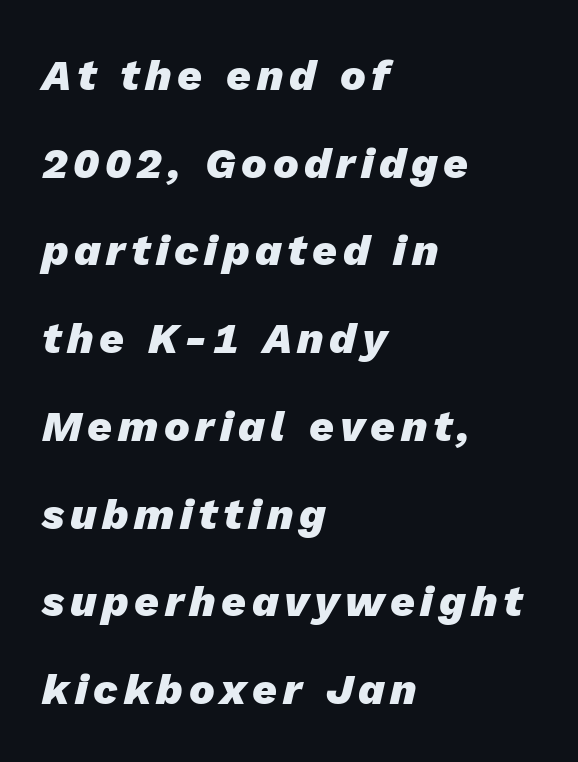
The image shows 43 px heavy type, italic (leaning right); set left-aligned, loose line spacing (2.04x), not underlined; low stroke contrast and a medium x-height.
